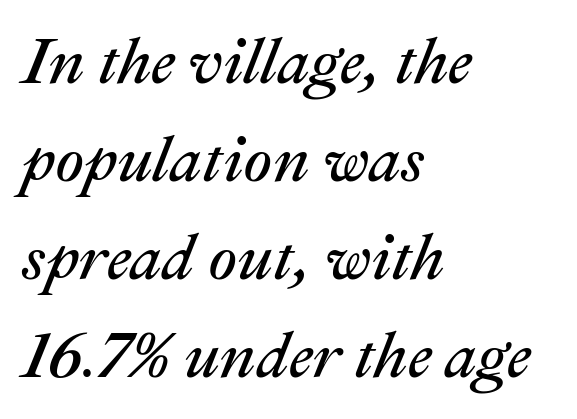
{"italic": "yes", "lean": "right", "slant_degrees": 22, "bold": "no", "weight": "regular", "width": "normal", "stroke_contrast": "medium", "x_height": "medium", "monospaced": "no", "underline": "no", "align": "left", "line_spacing": "normal", "line_spacing_ratio": 1.53, "letter_spacing": "normal", "letter_spacing_em": 0.0, "glyph_px": 64}
